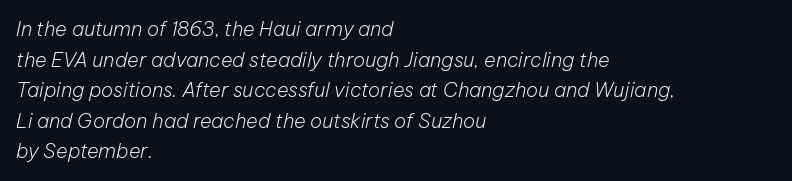
The image shows 20 px text type, italic (leaning right); set left-aligned, normal line spacing (1.53x), normal letter spacing, not underlined.
